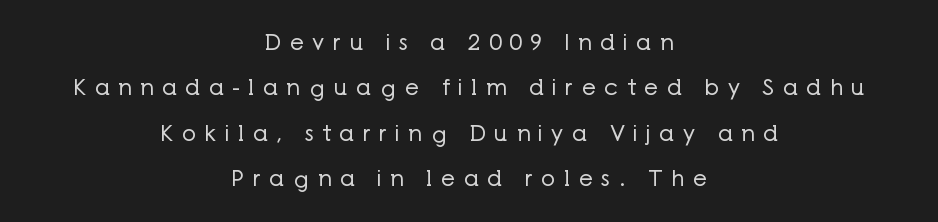
Does the lettering tilt? It doesn't — this is upright. The strokes are not fattened; the text isn't bold. In CSS terms this would be text-align: center. Notice the wide empty band between every row — that's loose leading. Honestly, the letter spacing is so wide it's the main thing you notice.
